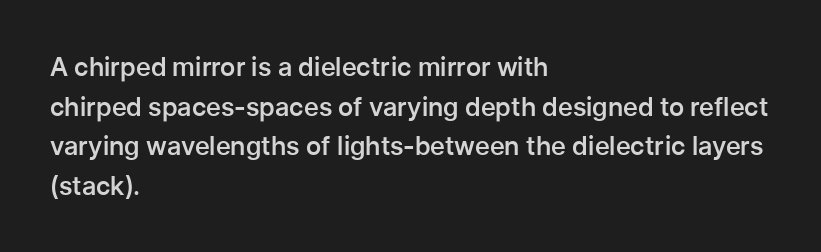
The image shows 26 px text type, upright; set left-aligned, normal line spacing (1.52x), normal letter spacing, not underlined.
